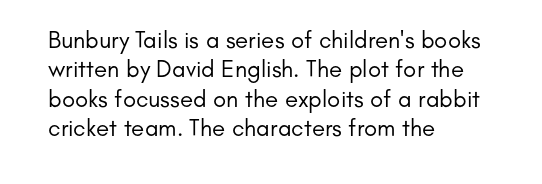
Q: Is the text bold? A: No.
Q: Is the text italic (slanted)? A: No, it is upright.
Q: Is the text underlined? A: No.
Q: How is the paragraph aligned? A: Left-aligned.
Q: Is the spacing between letters normal or unusually wide? A: Normal.
